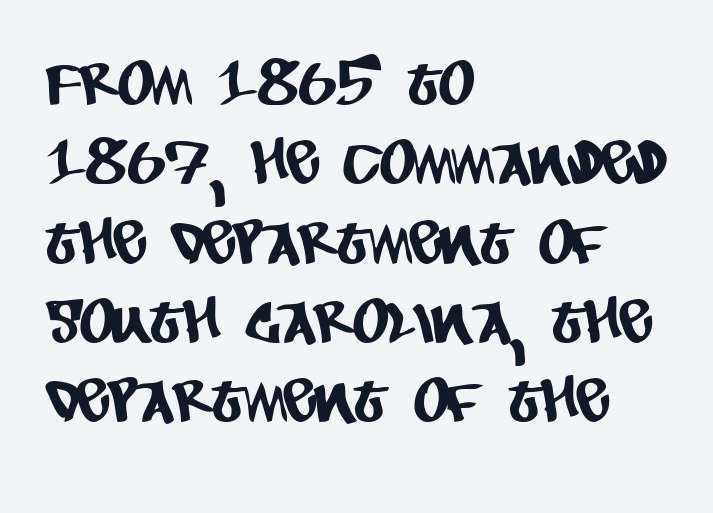
You could call the tracking neutral — neither tight nor loose. Descenders hang freely into open space. Which margin do the lines hug? The left one — the right edge is uneven. Do the characters align in a grid? No, the font is proportional. The font family rendered here belongs to the sans-serif group.
